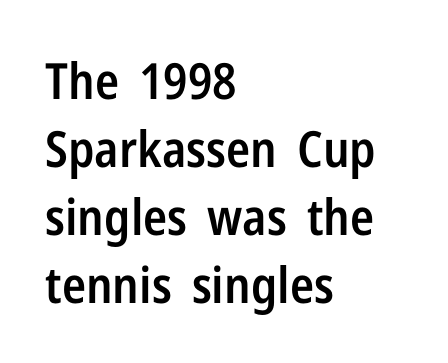
Q: Is the text bold? A: Semi-bold.
Q: Is the text italic (slanted)? A: No, it is upright.
Q: Is the typeface a serif or a sans-serif typeface? A: Sans-serif.
Q: Is the text underlined? A: No.
Q: How is the paragraph aligned? A: Left-aligned.
Q: Is the spacing between letters normal or unusually wide? A: Normal.
Q: Is the spacing between lines tight, normal or loose? A: Normal.
Q: Width (condensed, normal, or wide)? A: Condensed.
Q: Stroke contrast? A: Low.
Q: x-height? A: Medium.
Q: Monospaced? A: No.
